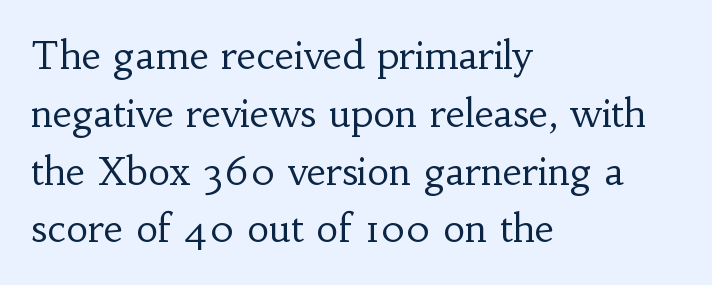
{"serif": "yes", "italic": "no", "bold": "no", "weight": "regular", "width": "normal", "stroke_contrast": "low", "x_height": "small", "monospaced": "no", "underline": "no", "align": "left", "line_spacing": "normal", "line_spacing_ratio": 1.52, "letter_spacing": "normal", "letter_spacing_em": 0.0, "glyph_px": 38}
